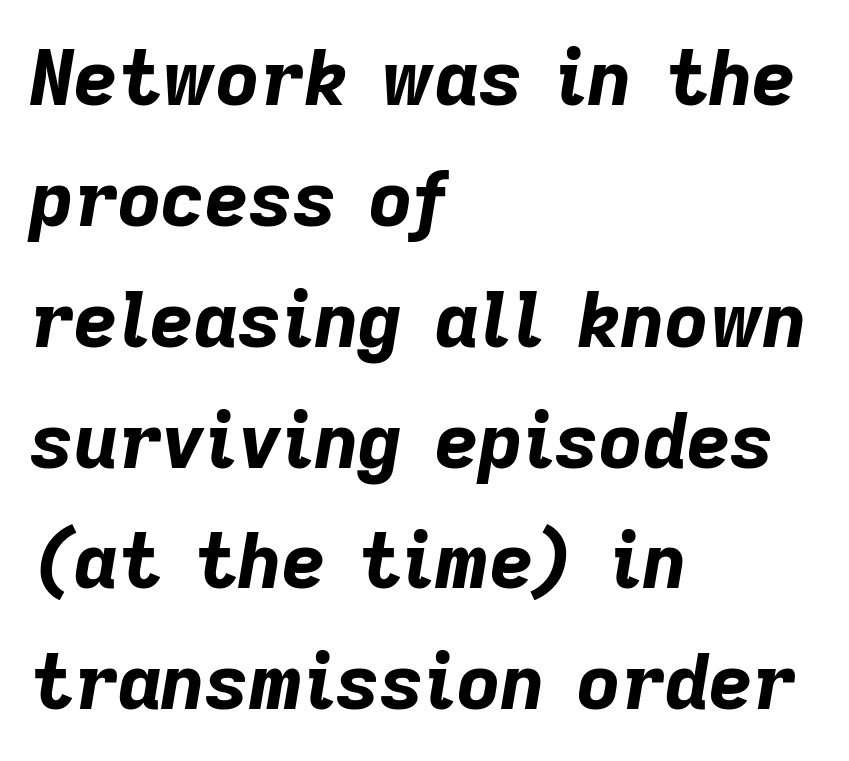
The image shows 76 px bold type, italic (leaning right); set left-aligned, normal line spacing (1.59x), normal letter spacing, not underlined; low stroke contrast and a medium x-height.
